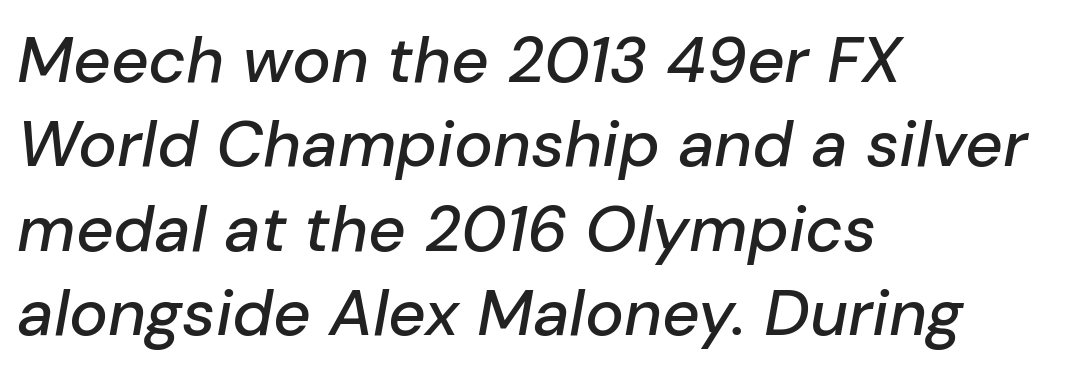
This sample keeps an unexceptional amount of space between lines. The specimen reads as italic at a glance. Alignment: flush left. The type is set solid horizontally, with unmodified tracking.
